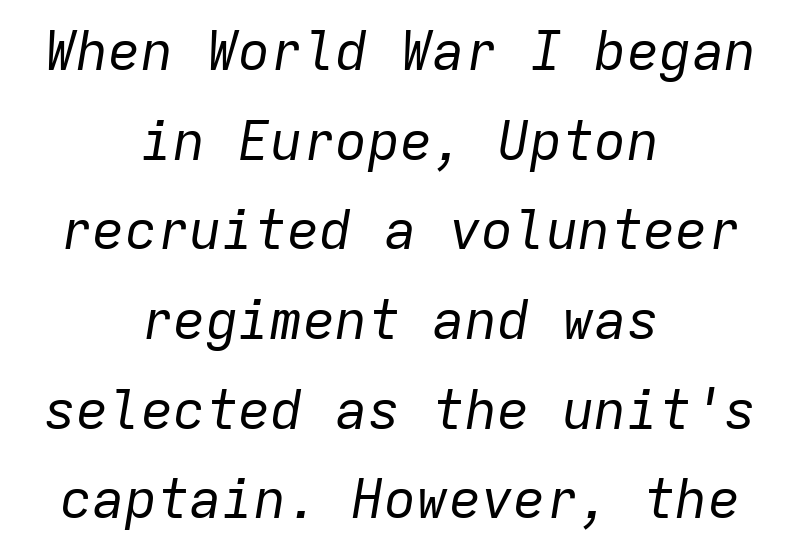
{"italic": "yes", "lean": "right", "slant_degrees": 9, "bold": "no", "weight": "regular", "width": "normal", "stroke_contrast": "low", "x_height": "medium", "monospaced": "yes", "underline": "no", "align": "center", "line_spacing": "normal", "line_spacing_ratio": 1.66, "letter_spacing": "normal", "letter_spacing_em": 0.0, "glyph_px": 54}
